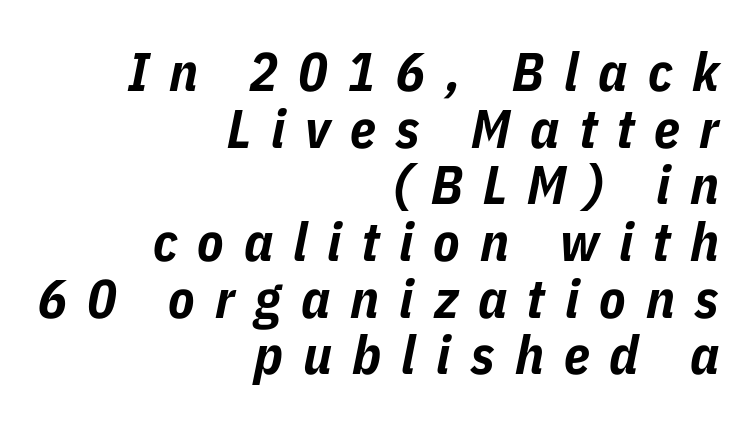
Q: Is the text bold? A: Yes.
Q: Is the text italic (slanted)? A: Yes, it leans right by about 11 degrees.
Q: Is the text underlined? A: No.
Q: How is the paragraph aligned? A: Right-aligned.
Q: Is the spacing between letters normal or unusually wide? A: Unusually wide.
Q: Is the spacing between lines tight, normal or loose? A: Tight.
Q: Width (condensed, normal, or wide)? A: Condensed.
Q: Stroke contrast? A: Low.
Q: x-height? A: Medium.
Q: Monospaced? A: No.
